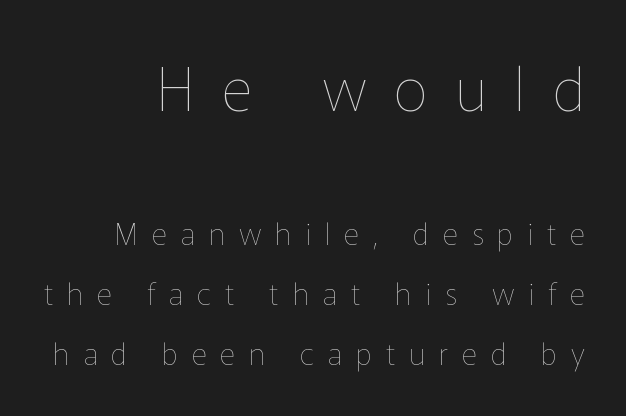
Top chunk: large. Bottom chunk: small. The face used here is proportionally spaced, like ordinary book or web type. Clear beneath every line of the passage. The letters stand straight up with perfectly vertical stems. Which margin do the lines hug? The right one — the left edge is uneven. Glyph-to-glyph distance is far greater than everyday printed text.
